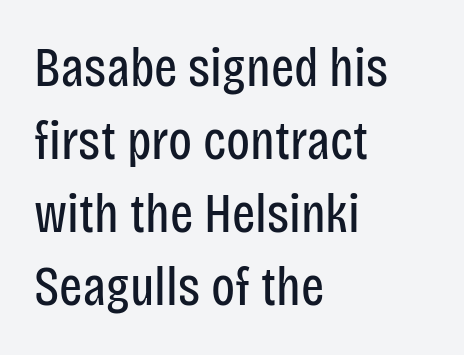
Q: Is the text bold? A: No.
Q: Is the text italic (slanted)? A: No, it is upright.
Q: Is the typeface a serif or a sans-serif typeface? A: Sans-serif.
Q: Is the text underlined? A: No.
Q: How is the paragraph aligned? A: Left-aligned.
Q: Is the spacing between letters normal or unusually wide? A: Normal.
Q: Is the spacing between lines tight, normal or loose? A: Normal.
Q: Width (condensed, normal, or wide)? A: Condensed.
Q: Stroke contrast? A: Low.
Q: x-height? A: Large.
Q: Monospaced? A: No.
